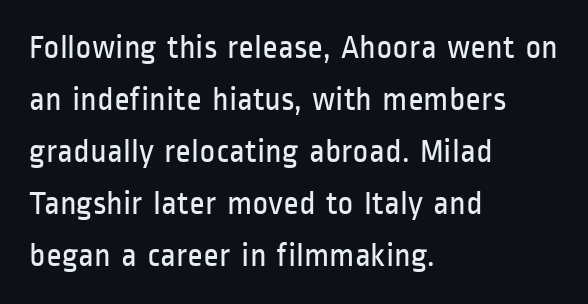
{"serif": "no", "italic": "no", "bold": "no", "weight": "regular", "width": "condensed", "stroke_contrast": "low", "x_height": "medium", "monospaced": "no", "underline": "no", "align": "left", "line_spacing": "normal", "line_spacing_ratio": 1.53, "letter_spacing": "normal", "letter_spacing_em": 0.0, "glyph_px": 34}
